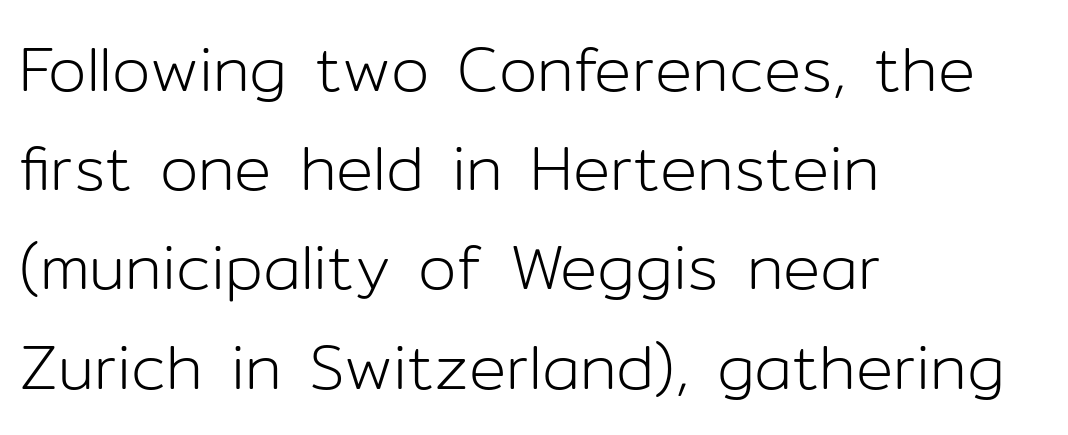
The image shows 62 px light sans-serif type, upright; set left-aligned, normal line spacing (1.6x), normal letter spacing, not underlined; low stroke contrast and a medium x-height.
